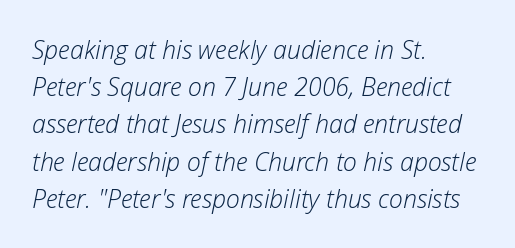
{"italic": "yes", "lean": "right", "slant_degrees": 12, "bold": "no", "underline": "no", "align": "left", "line_spacing": "normal", "line_spacing_ratio": 1.49, "letter_spacing": "normal", "letter_spacing_em": 0.0, "glyph_px": 25}
